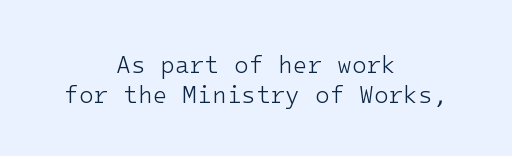
Q: Is the text bold? A: No.
Q: Is the text italic (slanted)? A: No, it is upright.
Q: Is the text underlined? A: No.
Q: How is the paragraph aligned? A: Centered.
Q: Is the spacing between letters normal or unusually wide? A: Normal.
Q: Is the spacing between lines tight, normal or loose? A: Normal.
